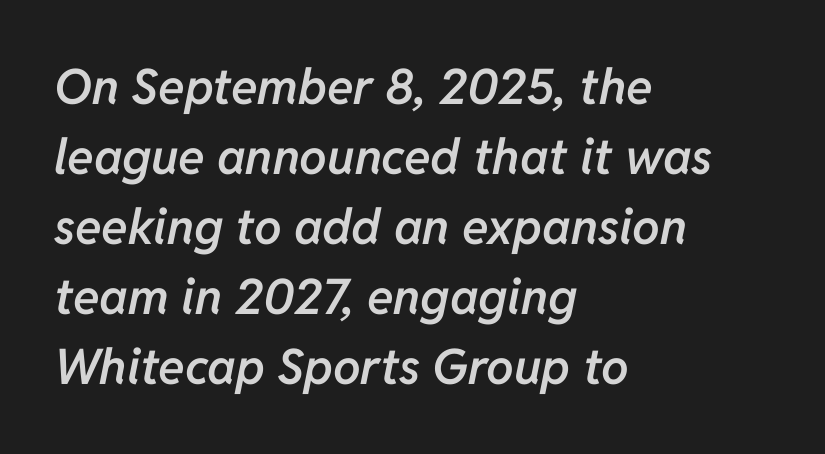
This is oblique type, the kind used for emphasis or titles. Underlining? Definitely not there. Reading down the block, your eye returns to a fixed left position each line. The block of text has a typical density, with ordinary space between rows. A bit beefed up — I'd call it semibold rather than bold.
